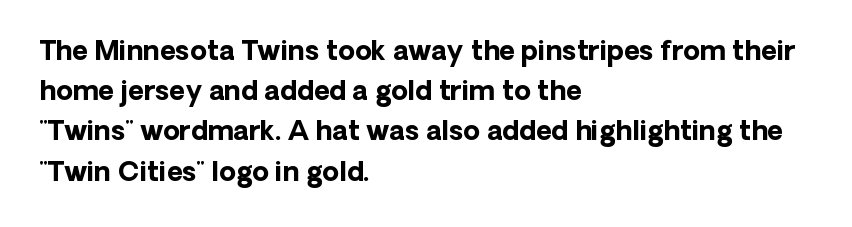
The image shows 27 px bold type, upright; set left-aligned, normal line spacing (1.49x), normal letter spacing, not underlined.
